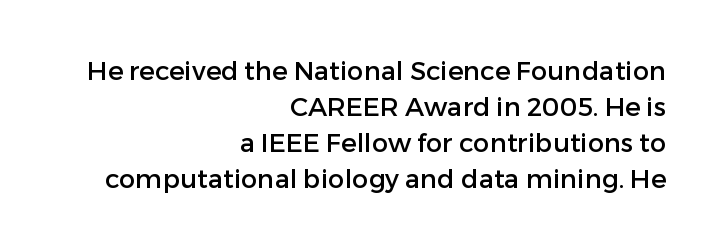
Notice how the stems are strictly vertical — no italics here. Caption: multi-line text, flush right, ragged left. Standard letterfit; no display-style spreading of the glyphs. Nobody drew a line under any word here. Notice how descenders clear the ascenders below comfortably — that's standard leading.
